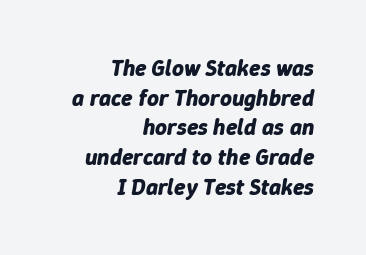
Notice how the stems are inclined rather than vertical — that's the hallmark of italics. The rag falls on the left side of this text block. The face used here has the dense, thick strokes of a bold. Leading matches the norm, producing a regular column. Descenders are the only things crossing below the line. This sample uses plain, unmodified letter spacing.
